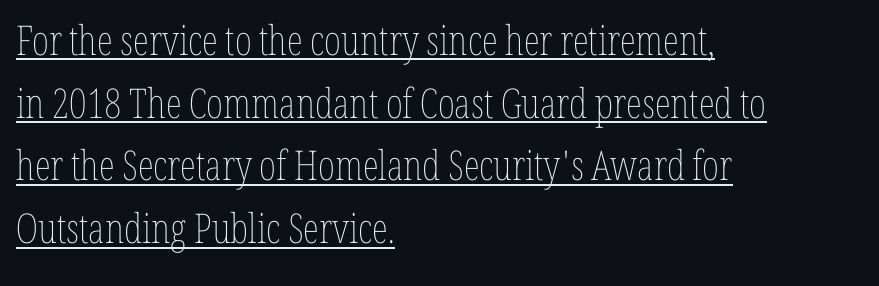
{"italic": "no", "bold": "no", "weight": "thin", "width": "condensed", "stroke_contrast": "low", "x_height": "medium", "monospaced": "no", "underline": "yes", "align": "left", "line_spacing": "normal", "line_spacing_ratio": 1.53, "letter_spacing": "normal", "letter_spacing_em": 0.0, "glyph_px": 41}
